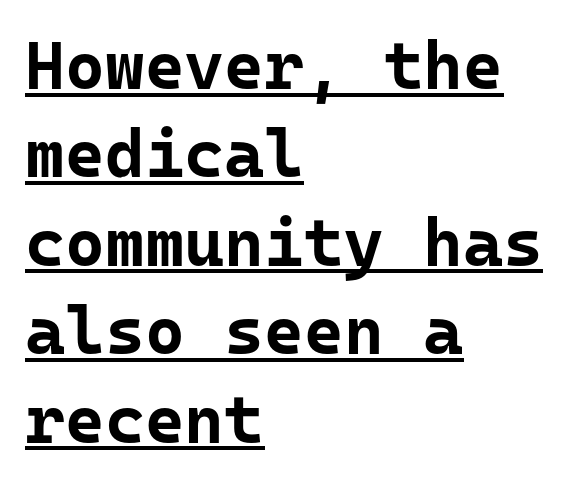
Q: Is the text bold? A: Yes.
Q: Is the text italic (slanted)? A: No, it is upright.
Q: Is the typeface a serif or a sans-serif typeface? A: Sans-serif.
Q: Is the text underlined? A: Yes.
Q: How is the paragraph aligned? A: Left-aligned.
Q: Is the spacing between letters normal or unusually wide? A: Normal.
Q: Is the spacing between lines tight, normal or loose? A: Normal.
Q: Width (condensed, normal, or wide)? A: Normal.
Q: Stroke contrast? A: Low.
Q: x-height? A: Medium.
